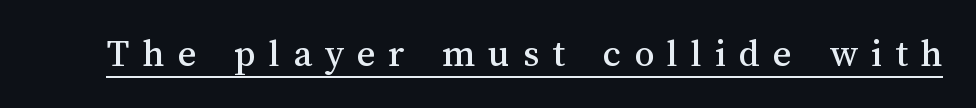
The image shows 40 px text type, upright; set unusually wide letter spacing (+0.32 em), underlined; medium stroke contrast and a medium x-height.
